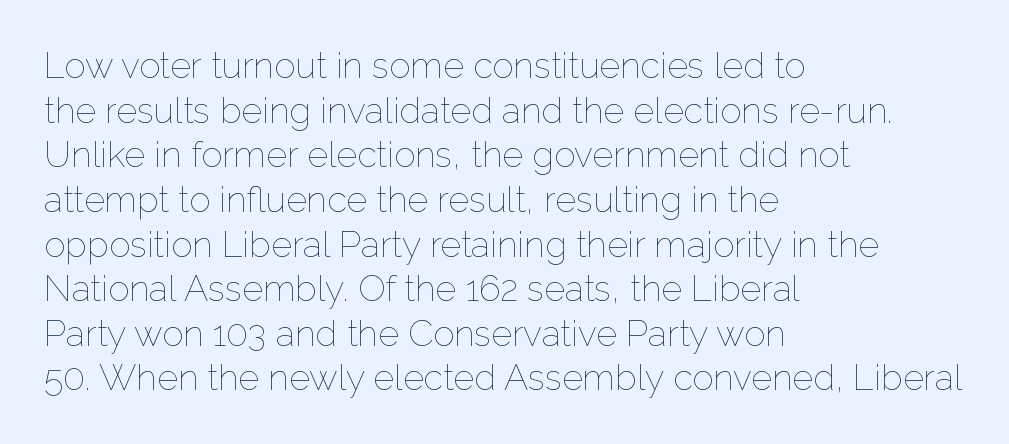
{"italic": "no", "bold": "no", "weight": "thin", "width": "normal", "stroke_contrast": "low", "x_height": "medium", "monospaced": "no", "underline": "no", "align": "left", "line_spacing_ratio": 1.24, "letter_spacing": "normal", "letter_spacing_em": 0.0, "glyph_px": 36}
